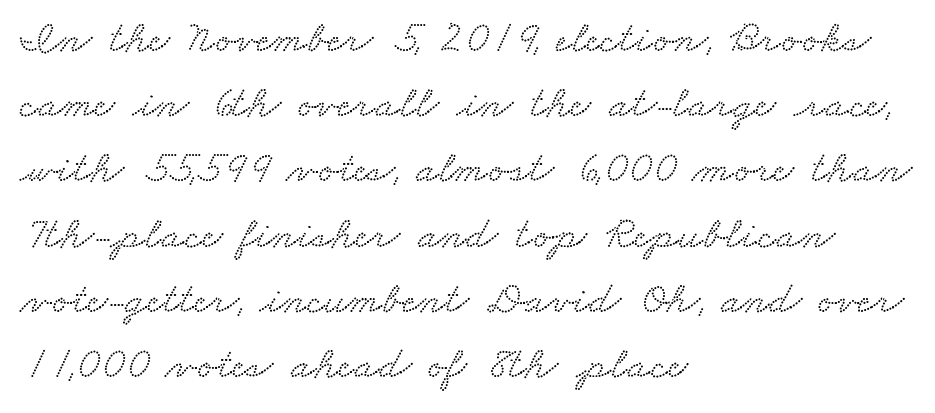
{"serif": "yes", "width": "wide", "stroke_contrast": "low", "x_height": "small", "monospaced": "no", "underline": "no", "align": "left", "line_spacing": "normal", "line_spacing_ratio": 1.45, "letter_spacing": "normal", "letter_spacing_em": 0.0, "glyph_px": 45}
